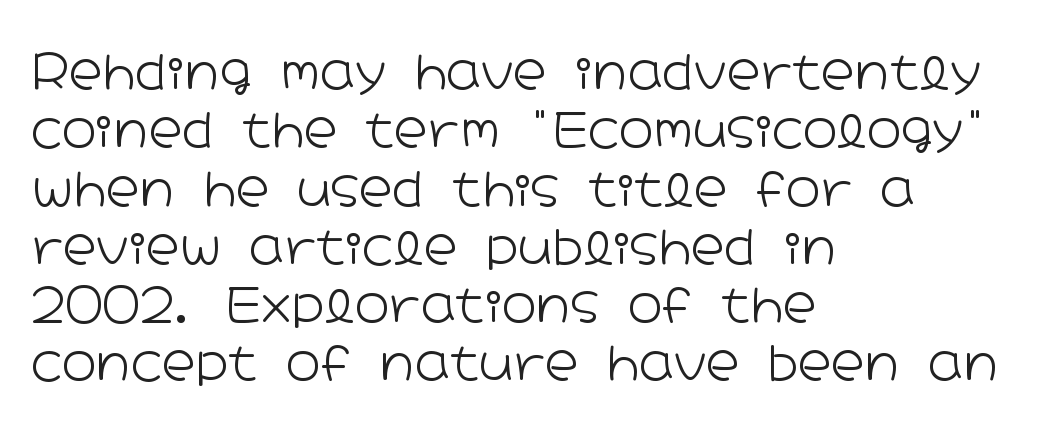
The image shows 47 px light, wide sans-serif type, upright; set left-aligned, line spacing 1.24x, normal letter spacing, not underlined; low stroke contrast and a medium x-height.
